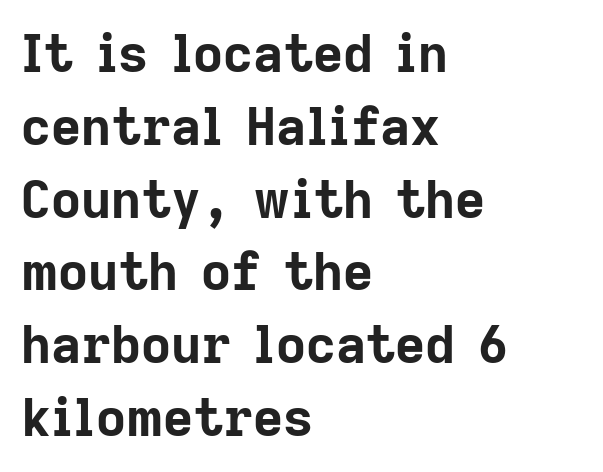
All the whitespace from short lines collects on the right. A typesetter would call this proportional, since set widths differ per character. Is there much room between lines? A standard amount, neither cramped nor airy. Compared with typical body copy, the letter spacing here is the same. Every stem runs plumb, perpendicular to the baseline. These lines carry a lot of weight — the face is fully bold.
